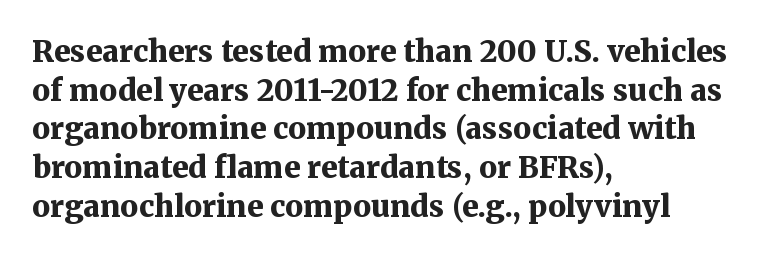
Letterform terminals end in serifs throughout the passage. The rendering anchors every line to the left-hand side. Short note: letters normally spaced. Looks like regular typesetting: each glyph gets only the width it needs. This is heavy type, rendered in bold.
